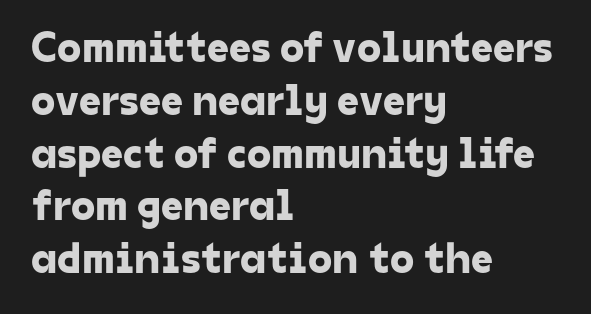
Q: Is the typeface a serif or a sans-serif typeface? A: Sans-serif.
Q: Is the text underlined? A: No.
Q: How is the paragraph aligned? A: Left-aligned.
Q: Is the spacing between letters normal or unusually wide? A: Normal.
Q: Width (condensed, normal, or wide)? A: Normal.
Q: Stroke contrast? A: Low.
Q: x-height? A: Medium.
Q: Monospaced? A: No.
